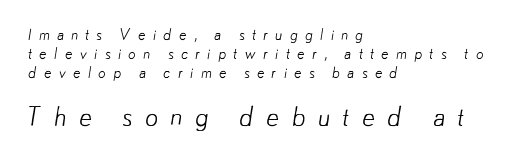
The image shows 26 px text type; set left-aligned, normal line spacing (1.26x), unusually wide letter spacing (+0.47 em), not underlined; the second (bottom) block is 1.73x larger.
